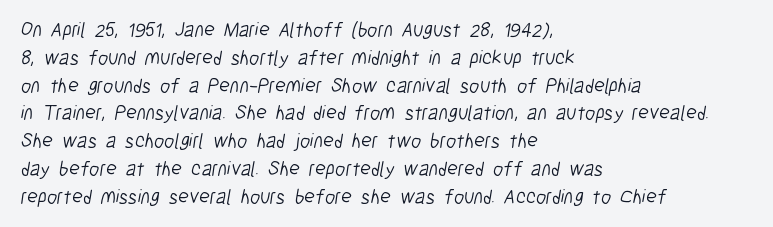
Words appear dense and cohesive because spacing is normal. Weight class: somewhere from thin through regular. Regarding leading, the lines here are spaced in the standard way. These lines stack with their left ends in a neat column.
